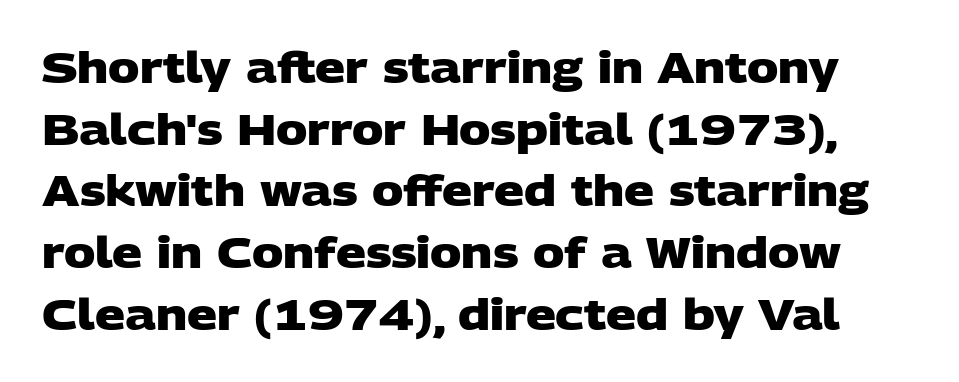
The designer left line spacing at the default. Here the designer chose a conventional face with non-uniform glyph widths. Students, this is bold: see how much ink each stroke carries. Type without underlining. Classification — sans serif.
